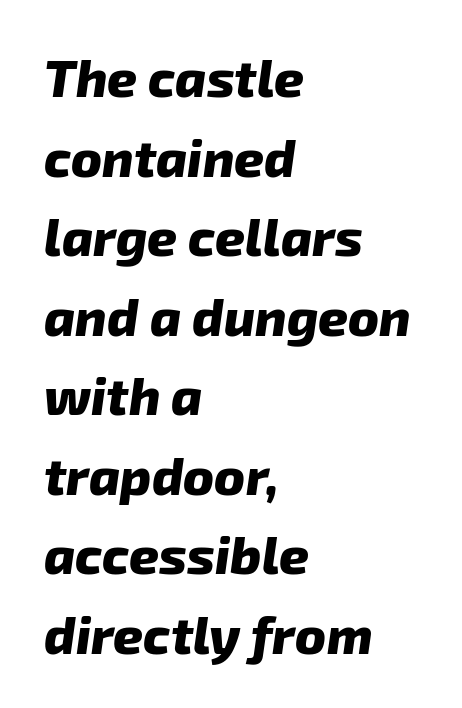
The image shows 52 px heavy sans-serif type; set left-aligned, normal line spacing (1.53x), normal letter spacing, not underlined; low stroke contrast and a medium x-height.
